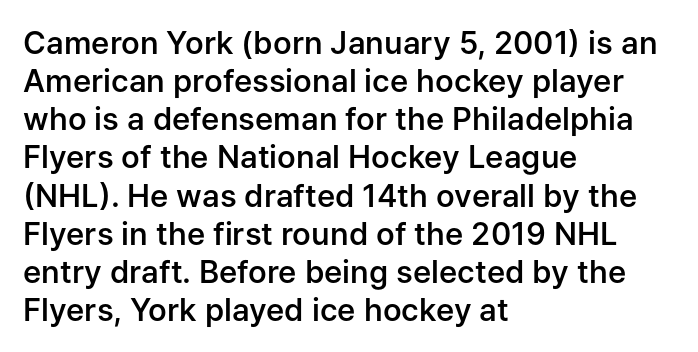
Q: Is the text bold? A: Semi-bold.
Q: Is the text italic (slanted)? A: No, it is upright.
Q: Is the typeface a serif or a sans-serif typeface? A: Sans-serif.
Q: Is the text underlined? A: No.
Q: How is the paragraph aligned? A: Left-aligned.
Q: Is the spacing between letters normal or unusually wide? A: Normal.
Q: Width (condensed, normal, or wide)? A: Normal.
Q: Stroke contrast? A: Low.
Q: x-height? A: Medium.
Q: Monospaced? A: No.
